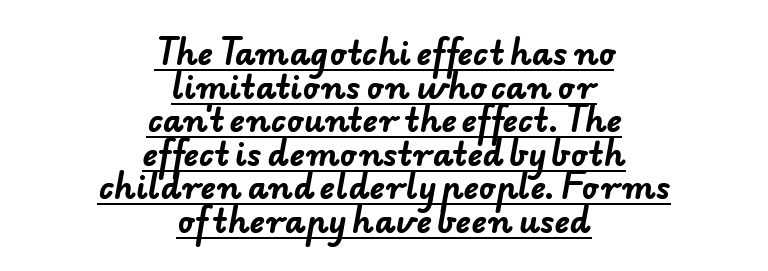
Q: Is the text bold? A: Yes.
Q: Is the typeface a serif or a sans-serif typeface? A: Sans-serif.
Q: Is the text underlined? A: Yes.
Q: How is the paragraph aligned? A: Centered.
Q: Is the spacing between letters normal or unusually wide? A: Normal.
Q: Is the spacing between lines tight, normal or loose? A: Tight.
Q: Width (condensed, normal, or wide)? A: Normal.
Q: Stroke contrast? A: Low.
Q: x-height? A: Small.
Q: Monospaced? A: No.
